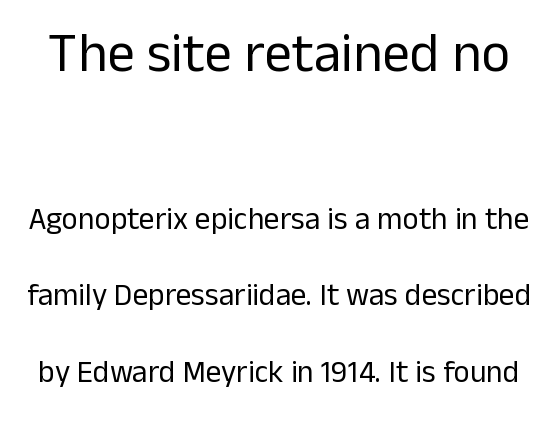
{"serif": "no", "italic": "no", "bold": "no", "weight": "regular", "width": "normal", "stroke_contrast": "low", "x_height": "medium", "monospaced": "no", "underline": "no", "line_spacing": "loose", "line_spacing_ratio": 2.47, "letter_spacing": "normal", "letter_spacing_em": 0.0, "larger_block": "first", "size_ratio": 1.77, "glyph_px": 55}
